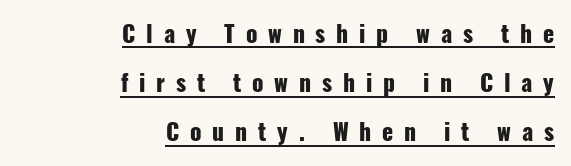
The ragged edge is on the left, which tells us the setting is flush right. The type sits square on the baseline with zero lean. Caption: bold face, heavy strokes. The sample's only ornament is a line tracing under the words.
